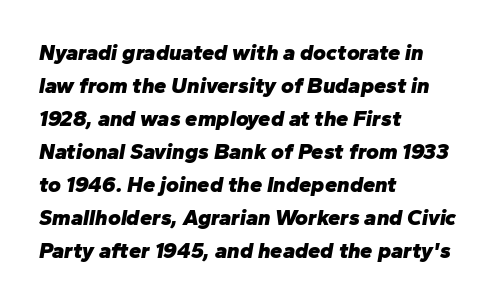
The image shows 22 px bold type, italic (leaning right); set left-aligned, normal line spacing (1.5x), normal letter spacing, not underlined.
